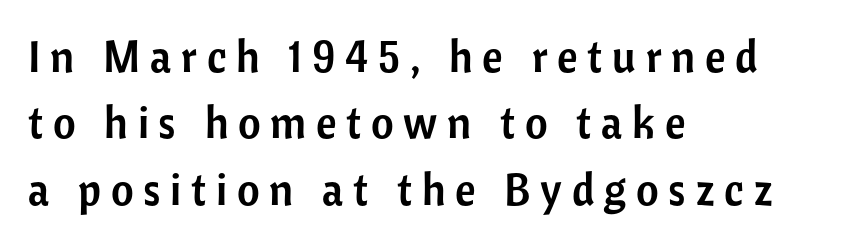
The image shows 44 px sans-serif type, upright; set left-aligned, normal line spacing (1.51x), unusually wide letter spacing (+0.22 em), not underlined; low stroke contrast and a medium x-height.
